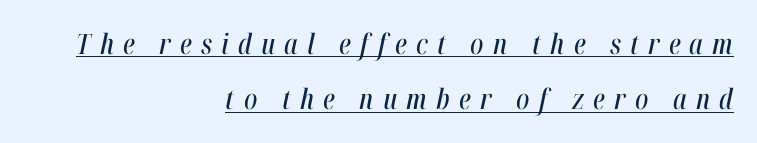
The passage shown is underscored from start to finish. The font's italic variant was chosen for this text. Look at the tracking — it's clearly loosened, letters drifting apart. These lines stand farther apart than default settings would place them. Teacher's note: observe the even right margin — that is flush-right alignment.
